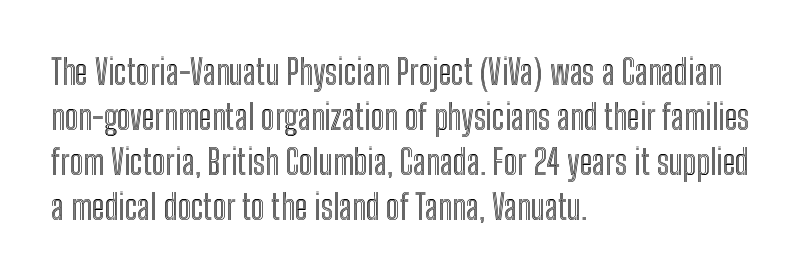
{"italic": "no", "width": "condensed", "x_height": "medium", "monospaced": "no", "underline": "no", "align": "left", "line_spacing": "normal", "line_spacing_ratio": 1.32, "letter_spacing": "normal", "letter_spacing_em": 0.0, "glyph_px": 34}
